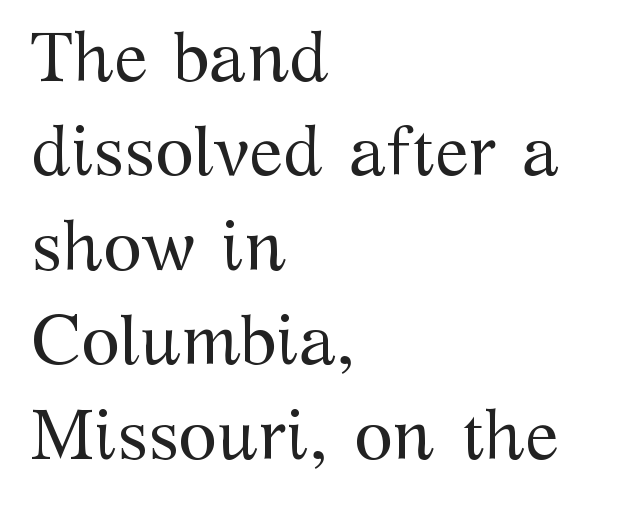
Stroke terminals: seriffed. Every row of glyphs begins at an identical x-position on the left. Type without underlining. Regular leading.
